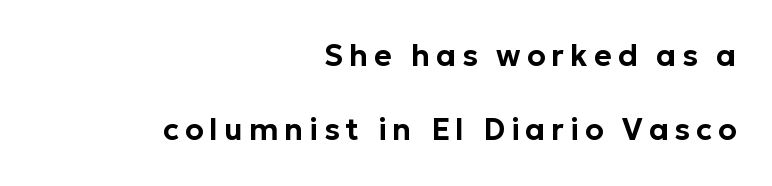
The image shows 30 px sans-serif type, upright; set right-aligned, loose line spacing (2.48x), unusually wide letter spacing (+0.2 em), not underlined; low stroke contrast and a medium x-height.
